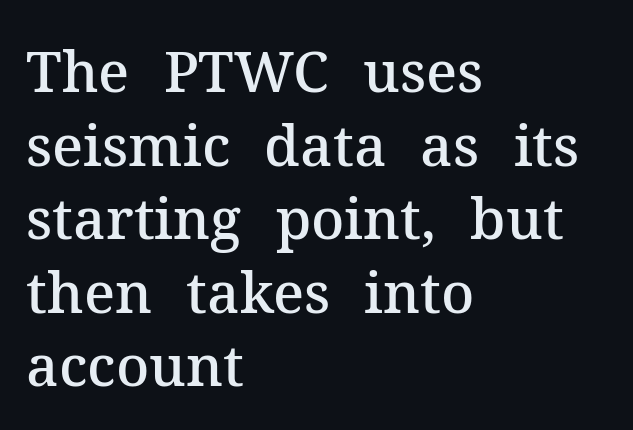
{"serif": "yes", "italic": "no", "bold": "semi", "weight": "semibold", "width": "normal", "stroke_contrast": "medium", "x_height": "medium", "monospaced": "no", "underline": "no", "align": "left", "line_spacing": "normal", "line_spacing_ratio": 1.29, "letter_spacing": "normal", "letter_spacing_em": 0.0, "glyph_px": 57}
